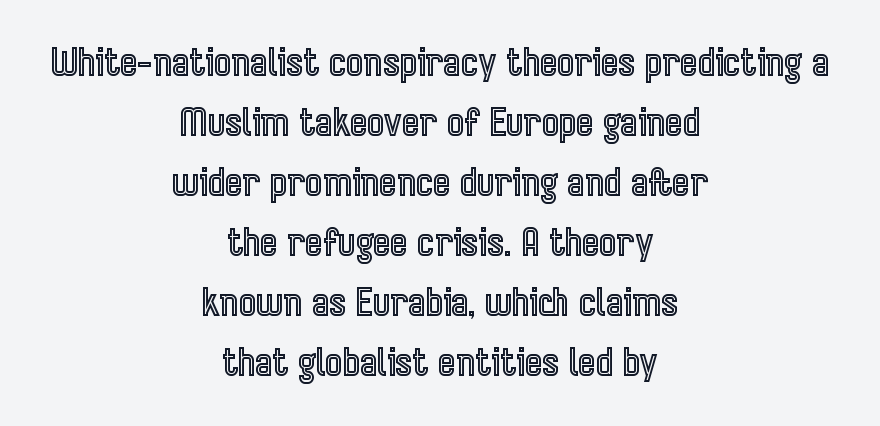
Q: Is the text italic (slanted)? A: No, it is upright.
Q: Is the text underlined? A: No.
Q: How is the paragraph aligned? A: Centered.
Q: Is the spacing between letters normal or unusually wide? A: Normal.
Q: Is the spacing between lines tight, normal or loose? A: Normal.
Q: Width (condensed, normal, or wide)? A: Condensed.
Q: x-height? A: Medium.
Q: Monospaced? A: No.
